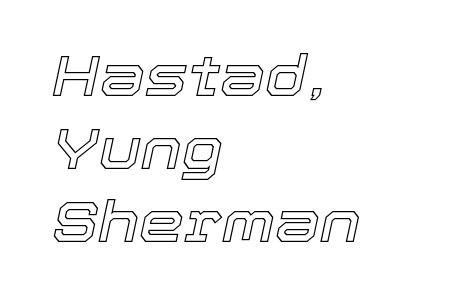
If you drew a ruler down the left edge, every line would touch it. Underline: absent. It's the slanting kind of type. Here the glyphs are tracked normally, forming tight word shapes.
